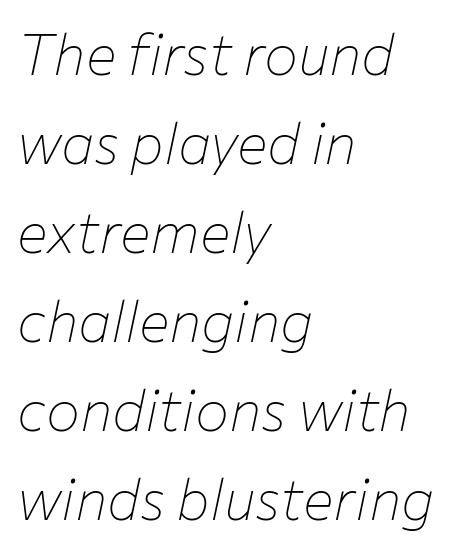
Q: Is the text bold? A: No.
Q: Is the text italic (slanted)? A: Yes, it leans right by about 12 degrees.
Q: Is the text underlined? A: No.
Q: How is the paragraph aligned? A: Left-aligned.
Q: Is the spacing between letters normal or unusually wide? A: Normal.
Q: Is the spacing between lines tight, normal or loose? A: Normal.
Q: Width (condensed, normal, or wide)? A: Normal.
Q: Stroke contrast? A: Low.
Q: x-height? A: Medium.
Q: Monospaced? A: No.
